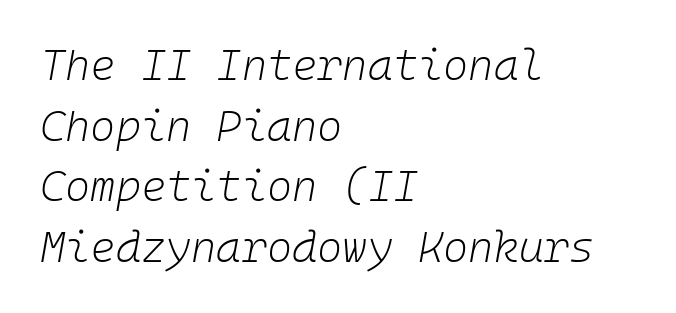
The image shows 43 px light type, italic (leaning right), monospaced; set left-aligned, normal line spacing (1.41x), normal letter spacing, not underlined; low stroke contrast and a medium x-height.
